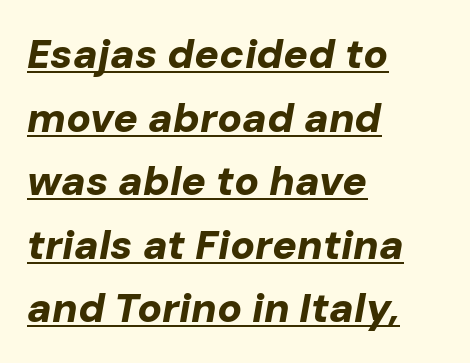
The image shows 41 px bold type, italic (leaning right); set left-aligned, normal line spacing (1.55x), normal letter spacing, underlined; low stroke contrast and a medium x-height.
